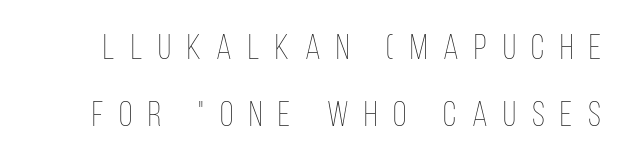
Q: Is the text bold? A: No.
Q: Is the text italic (slanted)? A: No, it is upright.
Q: Is the text underlined? A: No.
Q: Is the spacing between letters normal or unusually wide? A: Unusually wide.
Q: Is the spacing between lines tight, normal or loose? A: Loose.
Q: Width (condensed, normal, or wide)? A: Condensed.
Q: Stroke contrast? A: Low.
Q: x-height? A: Large.
Q: Monospaced? A: No.
